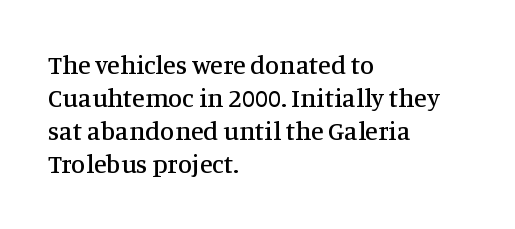
{"italic": "no", "underline": "no", "align": "left", "line_spacing": "normal", "line_spacing_ratio": 1.27, "letter_spacing": "normal", "letter_spacing_em": 0.0, "glyph_px": 26}
